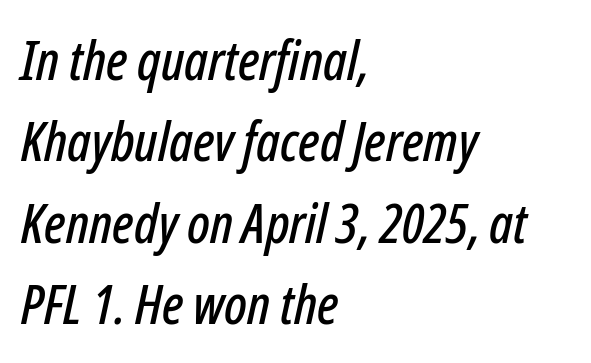
The image shows 55 px condensed type, italic (leaning right); set left-aligned, normal line spacing (1.48x), normal letter spacing, not underlined; low stroke contrast and a medium x-height.
